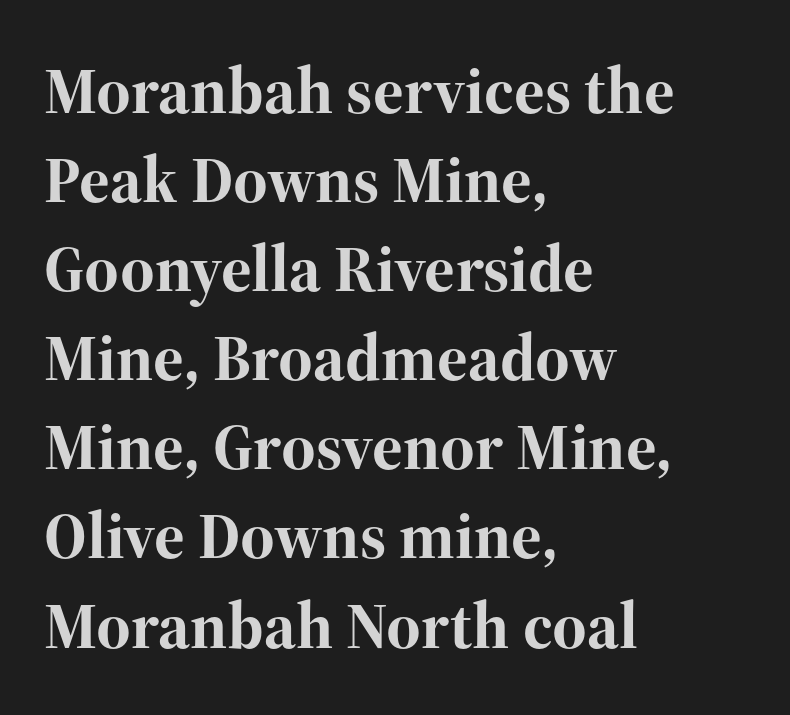
{"serif": "yes", "italic": "no", "bold": "yes", "weight": "bold", "width": "normal", "stroke_contrast": "high", "x_height": "medium", "monospaced": "no", "underline": "no", "align": "left", "line_spacing": "normal", "line_spacing_ratio": 1.35, "letter_spacing": "normal", "letter_spacing_em": 0.0, "glyph_px": 66}
